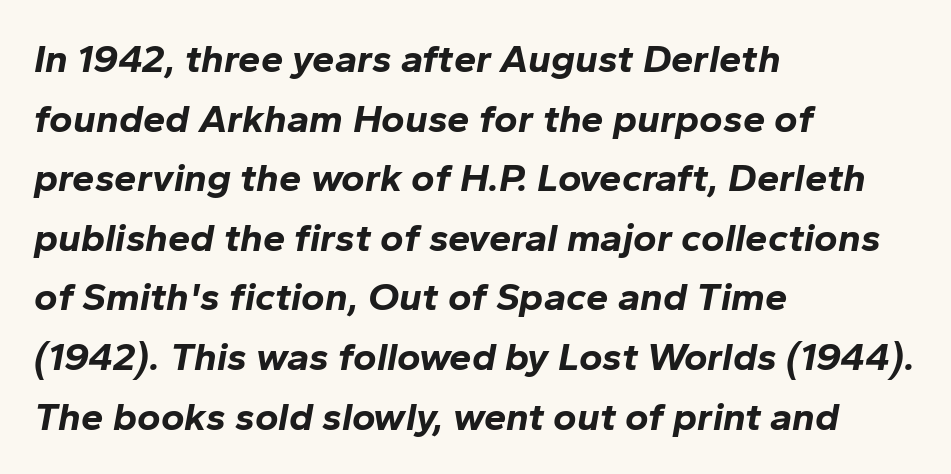
The image shows 40 px bold type, italic (leaning right); set left-aligned, normal line spacing (1.49x), normal letter spacing, not underlined; low stroke contrast and a medium x-height.
